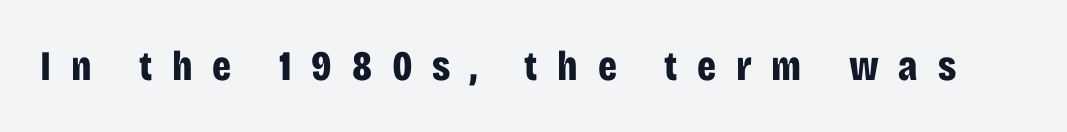
The image shows 42 px bold, condensed sans-serif type, upright; set unusually wide letter spacing (+0.47 em), not underlined; low stroke contrast and a large x-height.
